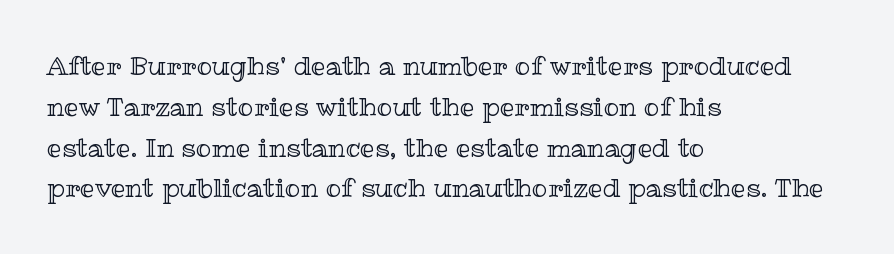
The image shows 26 px text type, upright; set left-aligned, normal line spacing (1.57x), normal letter spacing, not underlined.
